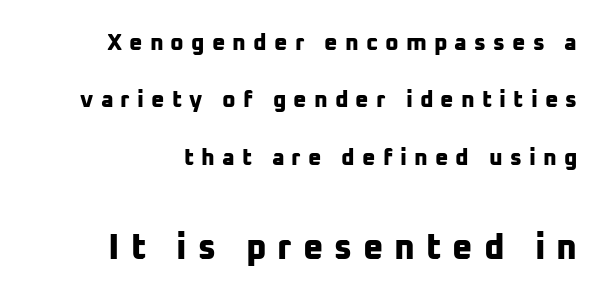
The image shows 35 px bold sans-serif type; set loose line spacing (2.5x), unusually wide letter spacing (+0.31 em), not underlined; the second (bottom) block is 1.52x larger; low stroke contrast and a medium x-height.
